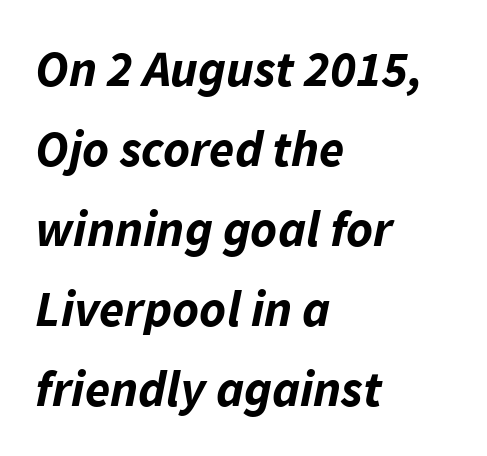
One-word summary of the alignment: left. In terms of leading, this rendering sits right in the middle. The baseline area is clear. The letters advance in unequal steps, a hallmark of proportional type.
